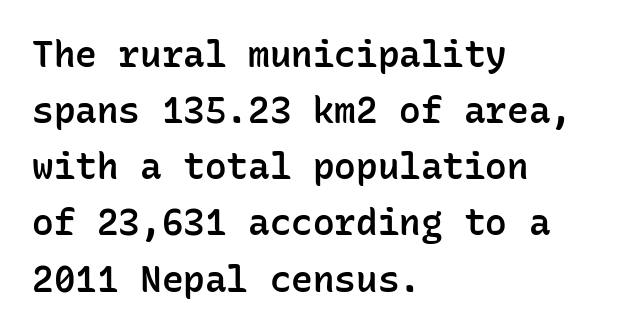
The image shows 36 px semibold sans-serif type, upright, monospaced; set left-aligned, normal line spacing (1.56x), normal letter spacing, not underlined; low stroke contrast and a medium x-height.
